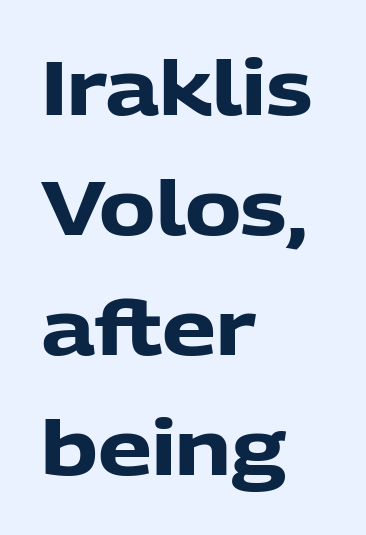
{"serif": "no", "italic": "no", "bold": "yes", "weight": "heavy", "width": "normal", "stroke_contrast": "low", "x_height": "medium", "monospaced": "no", "underline": "no", "align": "left", "line_spacing": "normal", "line_spacing_ratio": 1.58, "letter_spacing": "normal", "letter_spacing_em": 0.0, "glyph_px": 76}
